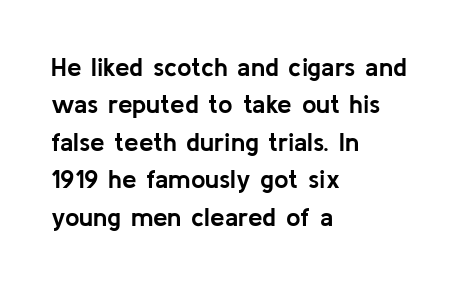
Q: Is the text bold? A: Yes.
Q: Is the text italic (slanted)? A: No, it is upright.
Q: Is the text underlined? A: No.
Q: How is the paragraph aligned? A: Left-aligned.
Q: Is the spacing between letters normal or unusually wide? A: Normal.
Q: Is the spacing between lines tight, normal or loose? A: Normal.
